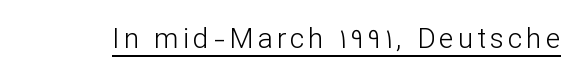
{"serif": "no", "italic": "no", "bold": "no", "weight": "light", "width": "normal", "stroke_contrast": "low", "x_height": "medium", "monospaced": "no", "underline": "yes", "glyph_px": 28}
